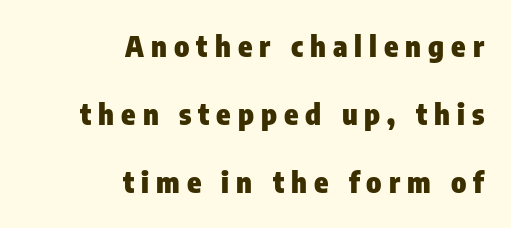
Bold? Absolutely — the strokes are thick and heavy. The letters advance in unequal steps, a hallmark of proportional type. It's the straight-up-and-down kind of type. The rag falls on the left side of this text block.
